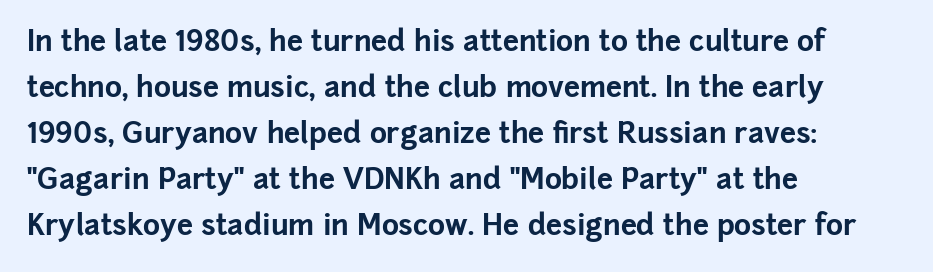
Do the characters align in a grid? No, the font is proportional. Does the type have serifs? No, each stem ends abruptly. Line beginnings align vertically; line endings do not. The letters stand upright; this is a roman face. Spacing between characters is what you'd get straight out of the box. The area under the type is left untouched.
